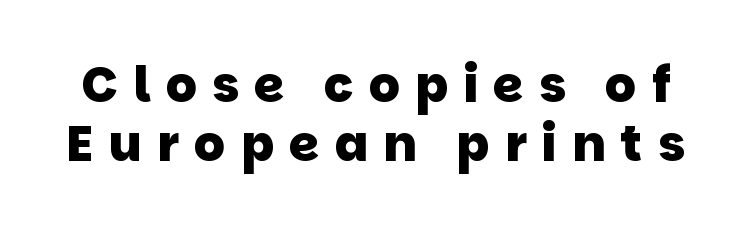
Q: Is the text bold? A: Yes.
Q: Is the typeface a serif or a sans-serif typeface? A: Sans-serif.
Q: Is the text underlined? A: No.
Q: Is the spacing between letters normal or unusually wide? A: Unusually wide.
Q: Width (condensed, normal, or wide)? A: Normal.
Q: Stroke contrast? A: Low.
Q: x-height? A: Large.
Q: Monospaced? A: No.
